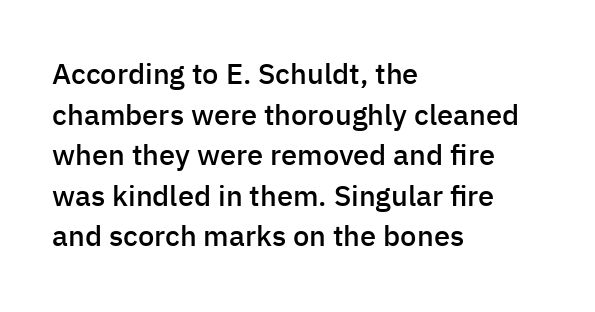
{"serif": "no", "italic": "no", "bold": "semi", "weight": "semibold", "width": "normal", "stroke_contrast": "low", "x_height": "medium", "monospaced": "no", "underline": "no", "align": "left", "line_spacing": "normal", "line_spacing_ratio": 1.4, "letter_spacing": "normal", "letter_spacing_em": 0.0, "glyph_px": 29}
